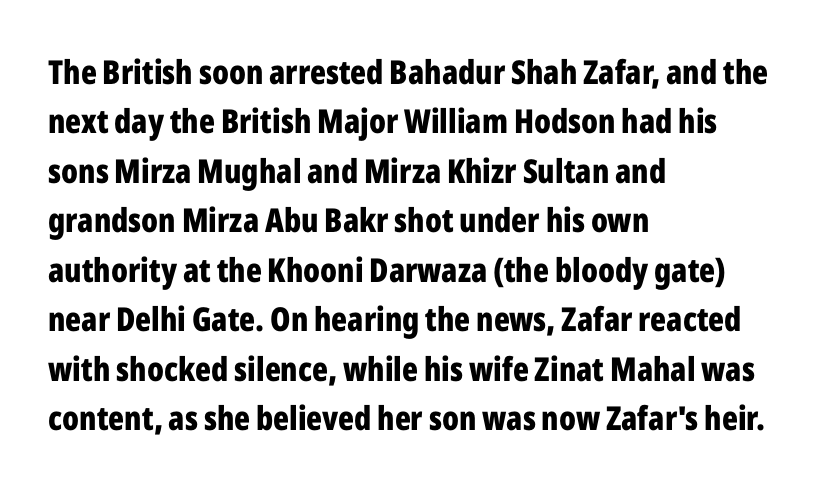
Is the type bold? Yes — the strokes are clearly thick and heavy. Honestly, the letter spacing is just normal — you wouldn't notice it. Note: no serifs on the glyphs. Underlining? Definitely not there.
